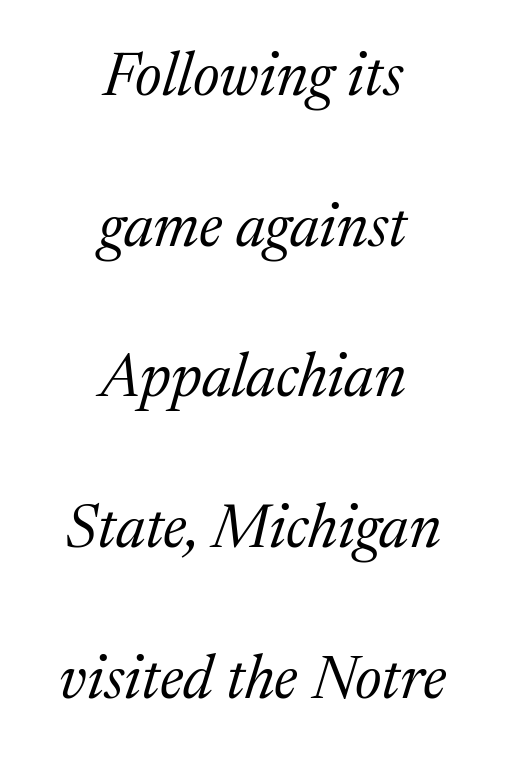
Q: Is the text bold? A: No.
Q: Is the text italic (slanted)? A: Yes, it leans right by about 17 degrees.
Q: Is the typeface a serif or a sans-serif typeface? A: Serif.
Q: Is the text underlined? A: No.
Q: How is the paragraph aligned? A: Centered.
Q: Is the spacing between letters normal or unusually wide? A: Normal.
Q: Is the spacing between lines tight, normal or loose? A: Loose.
Q: Width (condensed, normal, or wide)? A: Normal.
Q: Stroke contrast? A: Medium.
Q: x-height? A: Medium.
Q: Monospaced? A: No.
